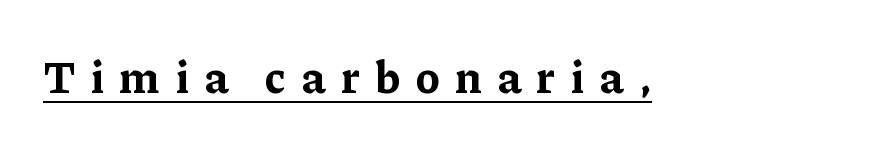
The passage shown is typed in a proportional face where columns would drift. These words are printed bold, with thick strokes throughout. Observe the serifs anchoring each vertical stroke in this sample. Does a line run under the words? Yes, clearly. Italic? Not at all — the glyphs are vertical.
